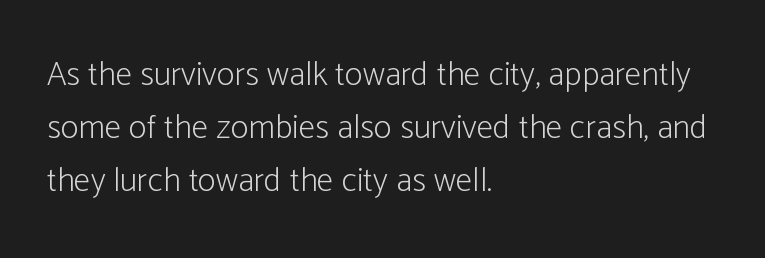
Q: Is the text bold? A: No.
Q: Is the text italic (slanted)? A: No, it is upright.
Q: Is the typeface a serif or a sans-serif typeface? A: Sans-serif.
Q: Is the text underlined? A: No.
Q: How is the paragraph aligned? A: Left-aligned.
Q: Is the spacing between letters normal or unusually wide? A: Normal.
Q: Is the spacing between lines tight, normal or loose? A: Normal.
Q: Width (condensed, normal, or wide)? A: Condensed.
Q: Stroke contrast? A: Low.
Q: x-height? A: Medium.
Q: Monospaced? A: No.
